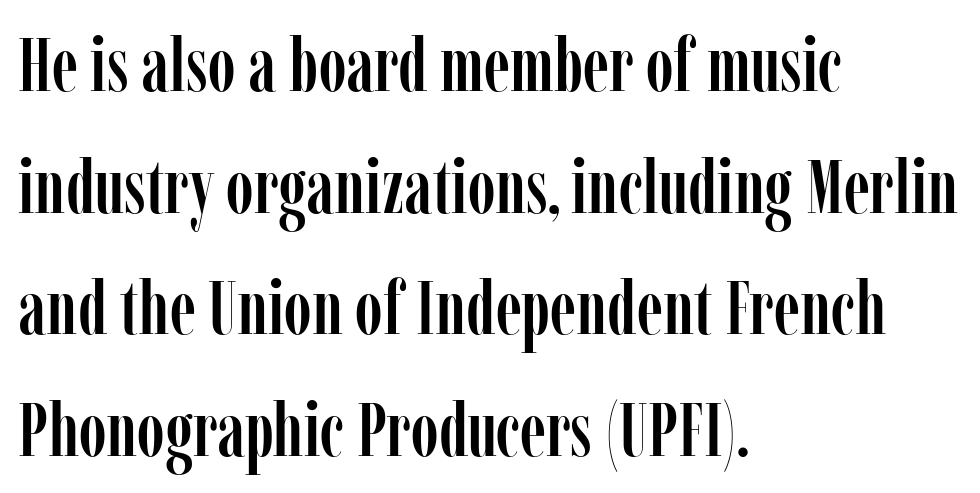
The image shows 76 px condensed serif type, upright; set left-aligned, normal line spacing (1.6x), normal letter spacing, not underlined; low stroke contrast and a medium x-height.
